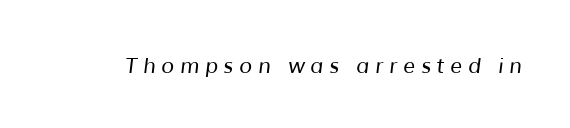
{"bold": "no", "underline": "no", "letter_spacing": "wide", "letter_spacing_em": 0.27, "glyph_px": 21}
